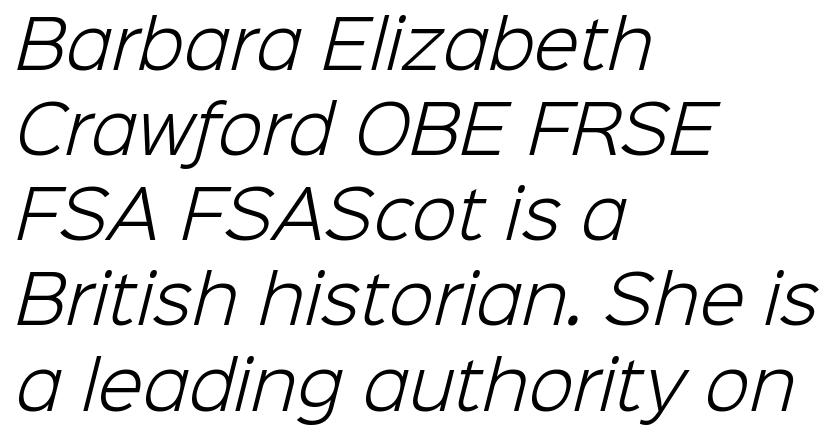
Q: Is the text bold? A: No.
Q: Is the typeface a serif or a sans-serif typeface? A: Sans-serif.
Q: Is the text underlined? A: No.
Q: How is the paragraph aligned? A: Left-aligned.
Q: Is the spacing between letters normal or unusually wide? A: Normal.
Q: Is the spacing between lines tight, normal or loose? A: Normal.
Q: Width (condensed, normal, or wide)? A: Normal.
Q: Stroke contrast? A: Low.
Q: x-height? A: Medium.
Q: Monospaced? A: No.
